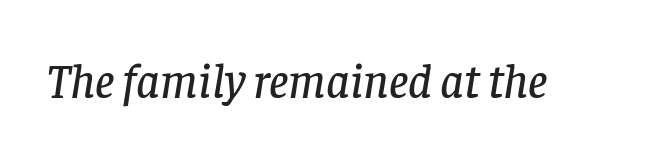
The image shows 48 px serif type, italic (leaning right); set normal letter spacing, not underlined; low stroke contrast and a large x-height.
